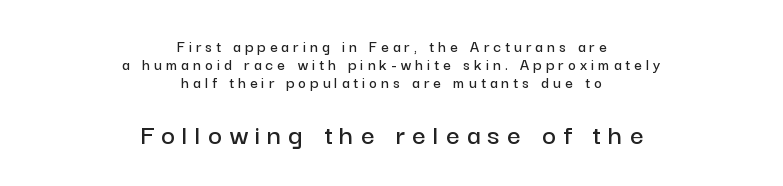
These lines are composed in type without serifs. Decoration check: the copy has no underline. Compared with typical paragraphs, the rows here are closer together. Bigger letters appear in the bottom chunk; the top chunk is reduced. Note the varied advance widths — an 'i' is clearly narrower than an 'm'. The gaps between neighbouring characters are conspicuously large.
